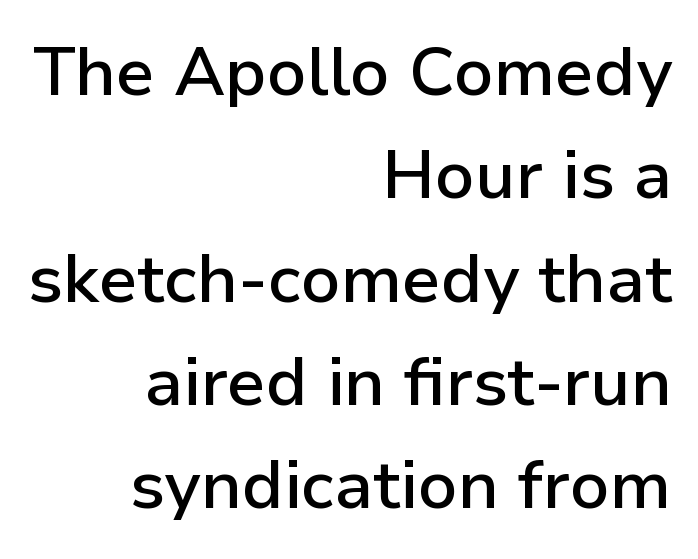
Q: Is the text bold? A: Semi-bold.
Q: Is the text italic (slanted)? A: No, it is upright.
Q: Is the typeface a serif or a sans-serif typeface? A: Sans-serif.
Q: Is the text underlined? A: No.
Q: How is the paragraph aligned? A: Right-aligned.
Q: Is the spacing between letters normal or unusually wide? A: Normal.
Q: Is the spacing between lines tight, normal or loose? A: Normal.
Q: Width (condensed, normal, or wide)? A: Normal.
Q: Stroke contrast? A: Low.
Q: x-height? A: Medium.
Q: Monospaced? A: No.
